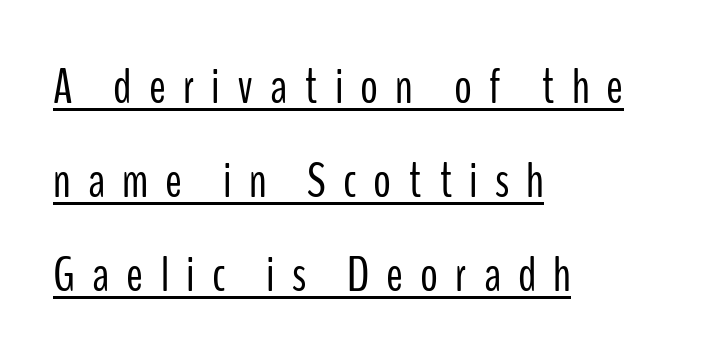
{"serif": "no", "italic": "no", "bold": "no", "weight": "light", "width": "condensed", "stroke_contrast": "low", "x_height": "medium", "monospaced": "no", "underline": "yes", "align": "left", "line_spacing_ratio": 1.88, "letter_spacing": "wide", "letter_spacing_em": 0.34, "glyph_px": 50}
